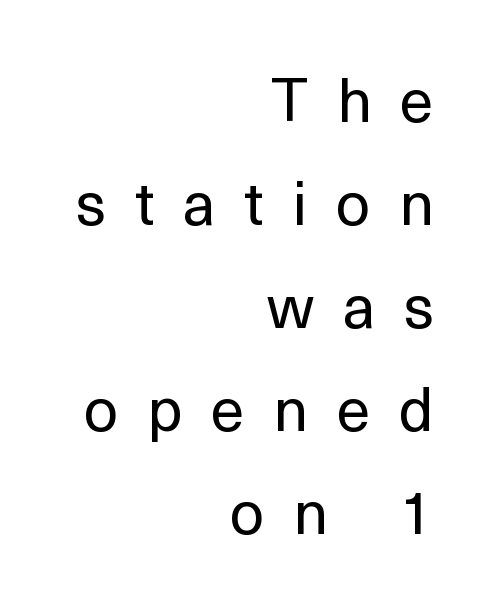
{"serif": "no", "italic": "no", "bold": "no", "weight": "regular", "width": "normal", "x_height": "medium", "monospaced": "no", "underline": "no", "align": "right", "line_spacing": "normal", "line_spacing_ratio": 1.69, "letter_spacing": "wide", "letter_spacing_em": 0.47, "glyph_px": 61}
